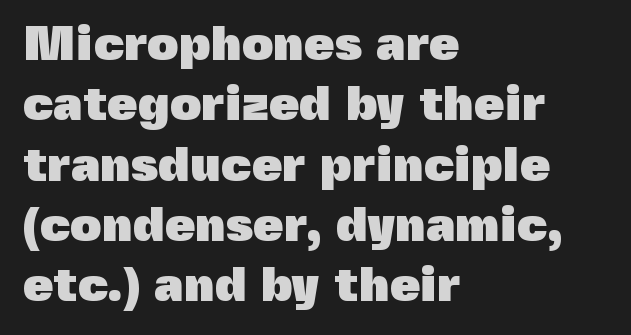
Each glyph is drawn with heavy, bold strokes. Every row of glyphs begins at an identical x-position on the left. The foot of each line stays bare and open. Regarding serifs, this sample does without them. Students, note that the glyphs here touch the page at normal intervals.
